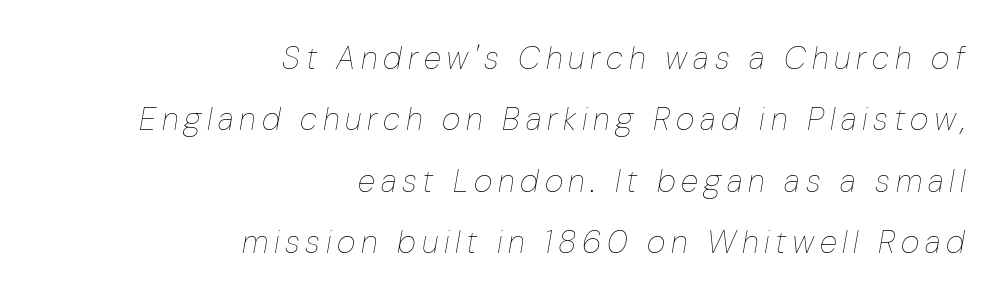
Typeset ragged left — the right edge is the straight one. Each letter keeps its own natural width here, so spacing adapts to shape. The block of text is sparse from top to bottom, with ample space between rows. Plain, unruled lines of type. The letterforms sit at book weight or below.
